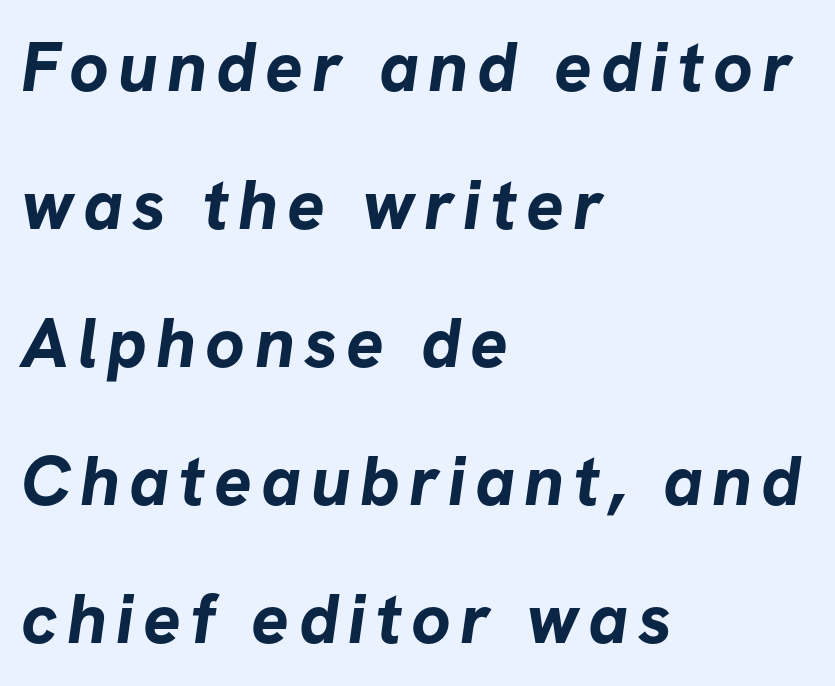
{"serif": "no", "bold": "yes", "weight": "bold", "width": "normal", "stroke_contrast": "low", "x_height": "medium", "monospaced": "no", "underline": "no", "align": "left", "line_spacing": "loose", "line_spacing_ratio": 1.97, "glyph_px": 70}
